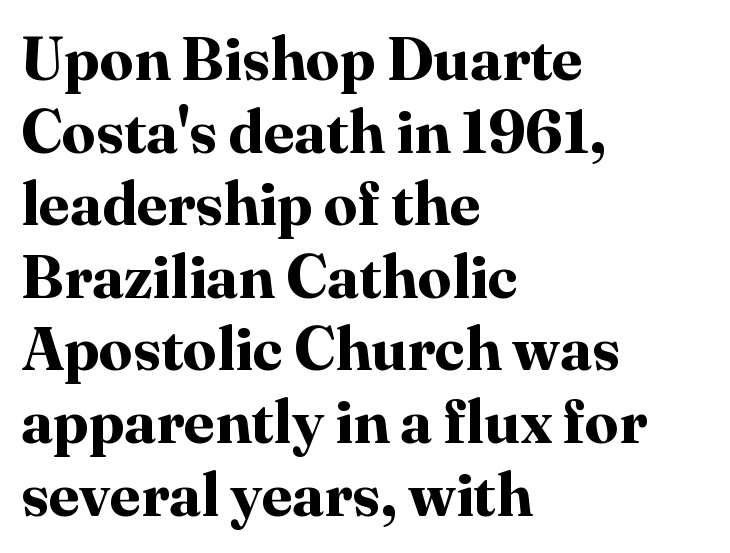
The lines in this sample share a left origin and differ only in where they stop. This rendering leaves character spacing at its baseline value. The type sits square on the baseline with zero lean. In terms of letterform style, serifs are clearly present. Character widths vary here, with narrow letters taking less room than wide ones.
